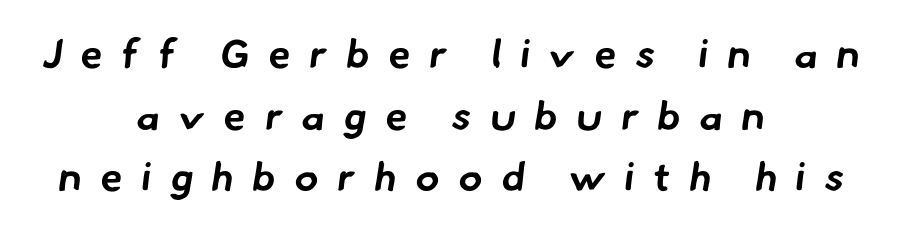
Observe the wide spacing: letters keep a clear distance from each other. A bare baseline throughout the passage. The lines are quadded center. Examine the stroke ends and you'll find no serifs. The leading is moderate, giving the passage an even texture.
